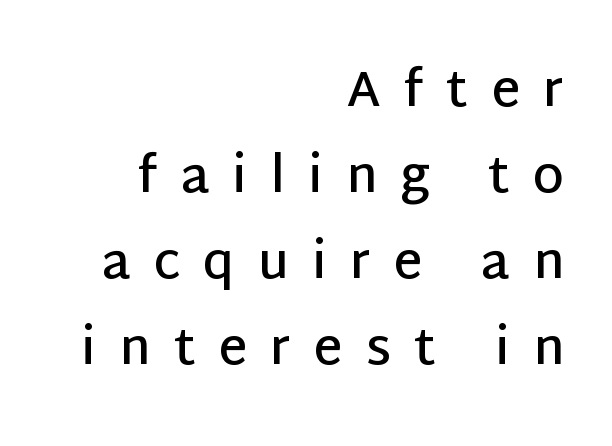
Q: Is the text bold? A: Semi-bold.
Q: Is the text italic (slanted)? A: No, it is upright.
Q: Is the typeface a serif or a sans-serif typeface? A: Sans-serif.
Q: Is the text underlined? A: No.
Q: How is the paragraph aligned? A: Right-aligned.
Q: Is the spacing between letters normal or unusually wide? A: Unusually wide.
Q: Width (condensed, normal, or wide)? A: Normal.
Q: Stroke contrast? A: Low.
Q: x-height? A: Large.
Q: Monospaced? A: No.
